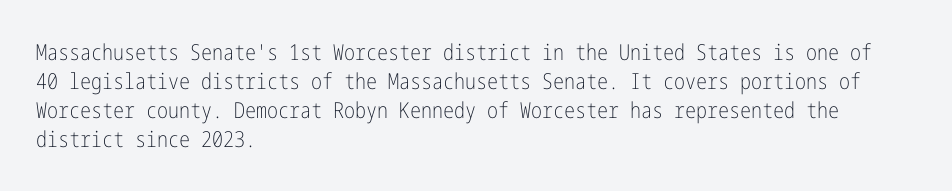
Tall strokes in this sample are plumb rather than angled. The passage shown has conventional tracking throughout. Every row of glyphs begins at an identical x-position on the left. A normal amount of white space separates one row of letters from the next. Type without underlining.
